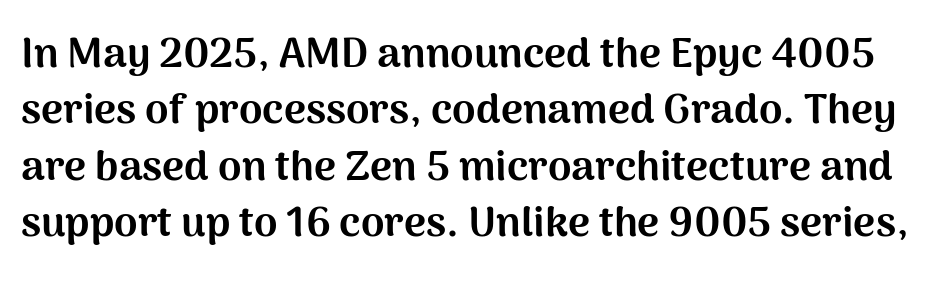
The image shows 42 px bold sans-serif type, upright; set normal line spacing (1.34x), normal letter spacing, not underlined; medium stroke contrast and a medium x-height.
